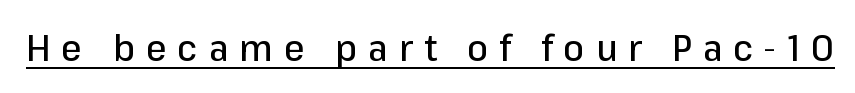
Q: Is the text italic (slanted)? A: No, it is upright.
Q: Is the typeface a serif or a sans-serif typeface? A: Sans-serif.
Q: Is the text underlined? A: Yes.
Q: Is the spacing between letters normal or unusually wide? A: Unusually wide.
Q: Width (condensed, normal, or wide)? A: Normal.
Q: Stroke contrast? A: Low.
Q: x-height? A: Medium.
Q: Monospaced? A: No.
